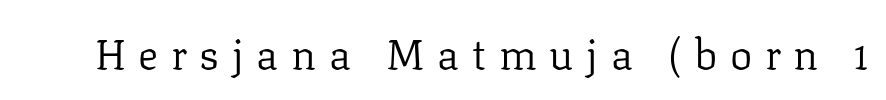
Q: Is the text bold? A: No.
Q: Is the text italic (slanted)? A: No, it is upright.
Q: Is the typeface a serif or a sans-serif typeface? A: Serif.
Q: Is the text underlined? A: No.
Q: Is the spacing between letters normal or unusually wide? A: Unusually wide.
Q: Width (condensed, normal, or wide)? A: Normal.
Q: Stroke contrast? A: Low.
Q: x-height? A: Medium.
Q: Monospaced? A: No.
